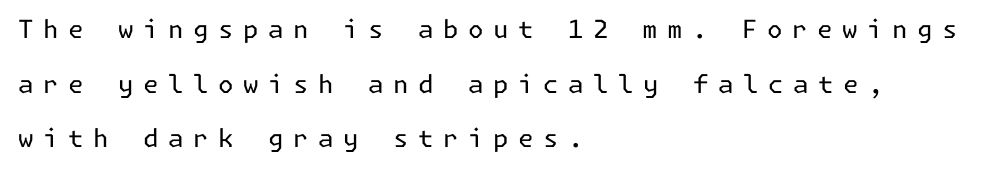
The image shows 25 px text type, upright; set left-aligned, loose line spacing (2.19x), unusually wide letter spacing (+0.38 em), not underlined.
